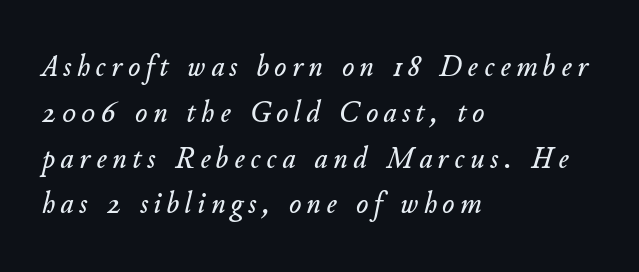
Slanted lettering throughout. Do the characters align in a grid? No, the font is proportional. Letters rest on an invisible, unmarked baseline. Each new line begins a customary step beneath the previous one. The paragraph has a hard left edge and a soft right edge.
